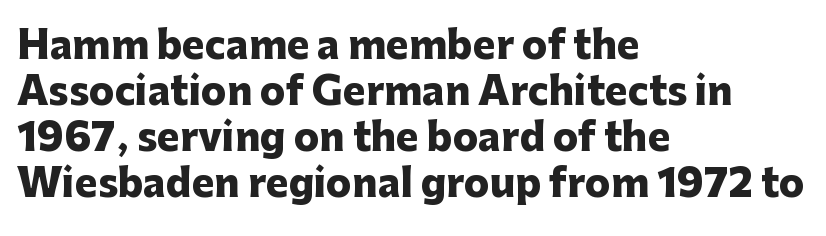
Q: Is the text bold? A: Yes.
Q: Is the text italic (slanted)? A: No, it is upright.
Q: Is the typeface a serif or a sans-serif typeface? A: Sans-serif.
Q: Is the text underlined? A: No.
Q: How is the paragraph aligned? A: Left-aligned.
Q: Is the spacing between letters normal or unusually wide? A: Normal.
Q: Width (condensed, normal, or wide)? A: Normal.
Q: Stroke contrast? A: Low.
Q: x-height? A: Medium.
Q: Monospaced? A: No.
